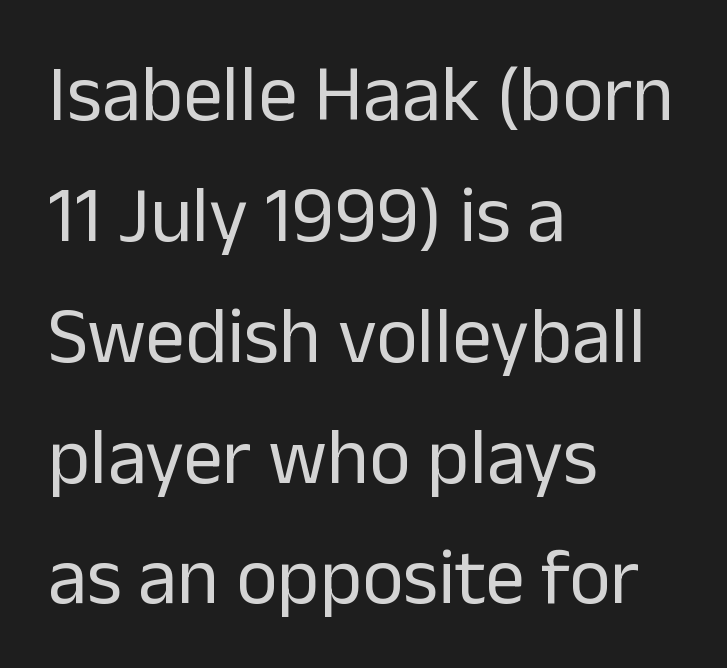
The image shows 79 px regular-weight sans-serif type, upright; set left-aligned, normal line spacing (1.53x), normal letter spacing, not underlined; low stroke contrast and a medium x-height.
